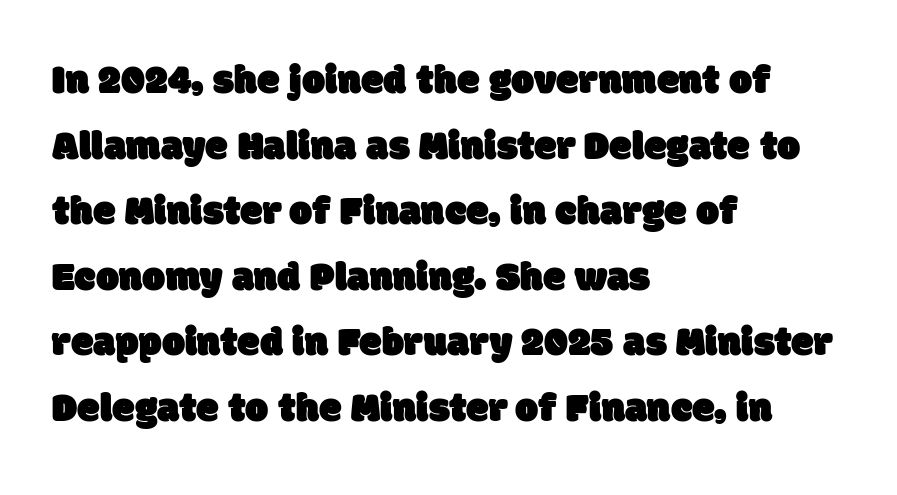
{"serif": "no", "width": "normal", "stroke_contrast": "low", "x_height": "large", "monospaced": "no", "underline": "no", "align": "left", "line_spacing": "normal", "line_spacing_ratio": 1.6, "letter_spacing": "normal", "letter_spacing_em": 0.0, "glyph_px": 41}
